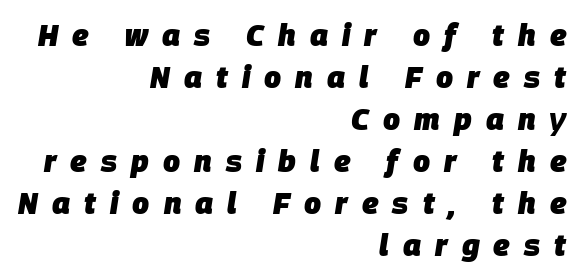
Lines of text with bare space underneath. Between one letter and the next there's a generous, obvious gap. The axis of the letterforms is tilted away from vertical. Varying glyph widths throughout — classic text-font behaviour.
